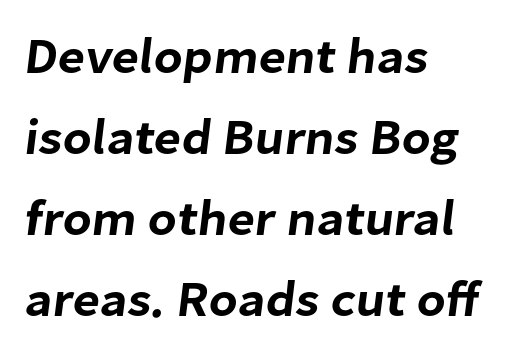
{"serif": "no", "width": "normal", "stroke_contrast": "low", "x_height": "medium", "monospaced": "no", "underline": "no", "align": "left", "line_spacing": "normal", "line_spacing_ratio": 1.62, "letter_spacing": "normal", "letter_spacing_em": 0.0, "glyph_px": 50}
